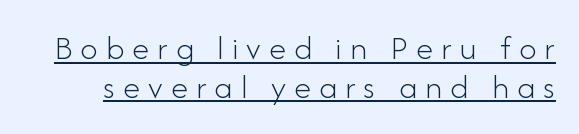
Style check: upright. Vertical spacing — tight. The passage shown is underscored from start to finish. Spacing between characters has been opened up far beyond the box default. The designer went with a sans here, leaving each stem footless. Counters stay open thanks to moderate or lighter strokes.
